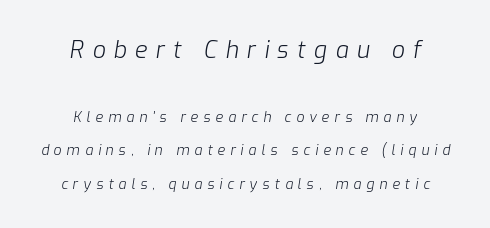
Type size steps down from the first block to the second. Anything drawn beneath the words? Only blank space. The text block is weighted toward neither margin, spreading evenly from the middle. This sample trades compactness for vertical openness between lines. The letters are spread apart with noticeably loose tracking.
